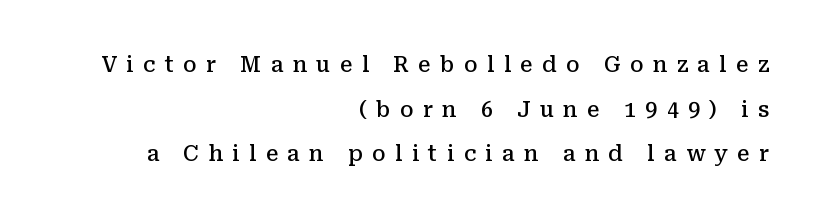
Q: Is the text bold? A: Semi-bold.
Q: Is the text italic (slanted)? A: No, it is upright.
Q: Is the text underlined? A: No.
Q: How is the paragraph aligned? A: Right-aligned.
Q: Is the spacing between letters normal or unusually wide? A: Unusually wide.
Q: Is the spacing between lines tight, normal or loose? A: Loose.
